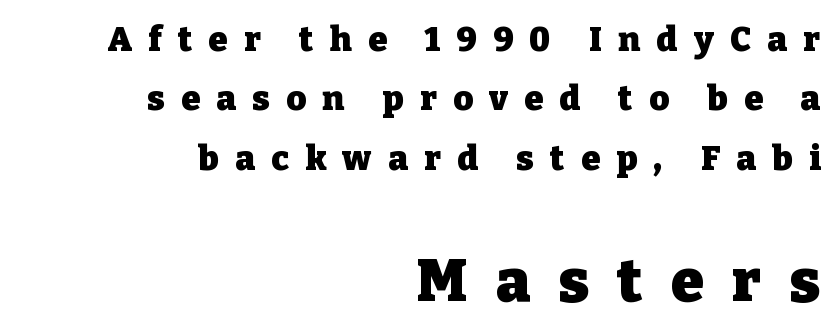
The image shows 59 px heavy serif type, upright; set right-aligned, line spacing 1.75x, unusually wide letter spacing (+0.48 em), not underlined; the second (bottom) block is 1.74x larger; low stroke contrast and a medium x-height.
